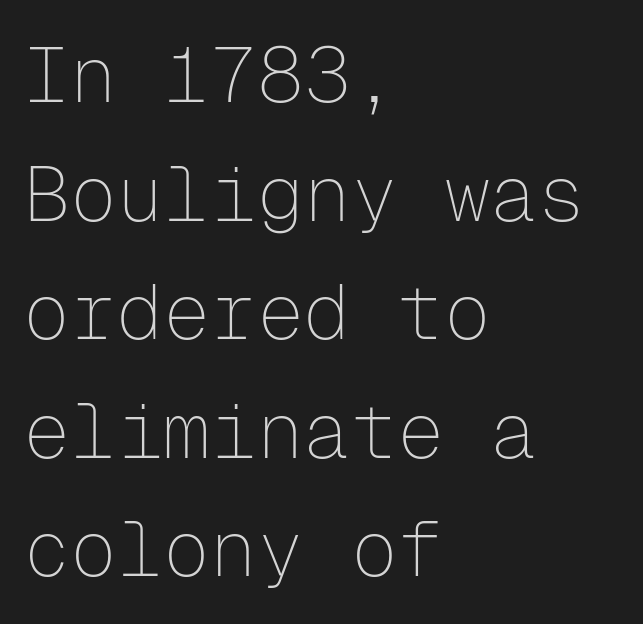
The image shows 78 px thin sans-serif type, upright, monospaced; set left-aligned, normal line spacing (1.52x), normal letter spacing, not underlined; low stroke contrast and a medium x-height.
